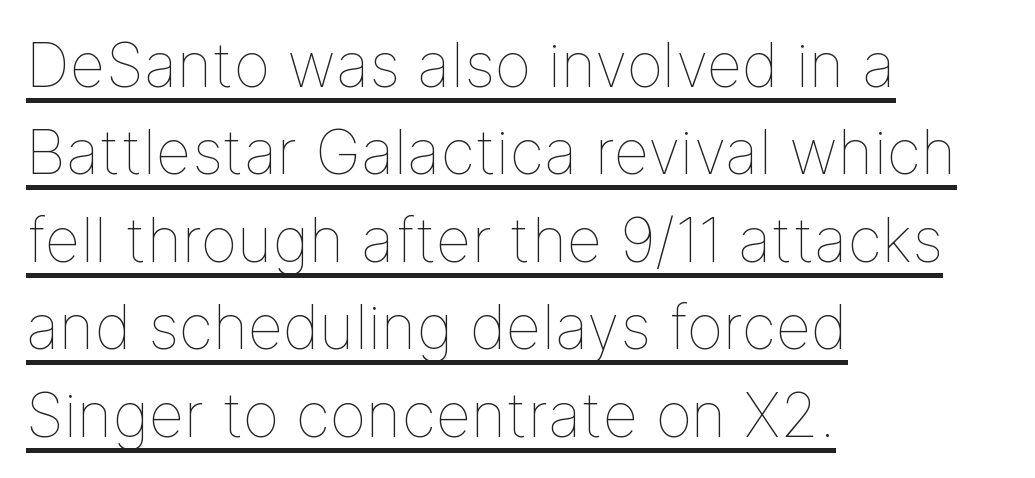
Does the copy run flush right? No — it runs flush left. Rows of type keep a routine distance in the vertical direction. Tracking here is standard; glyphs follow each other at the usual distance. Compared with a typical body face, this is equally light or lighter still.
